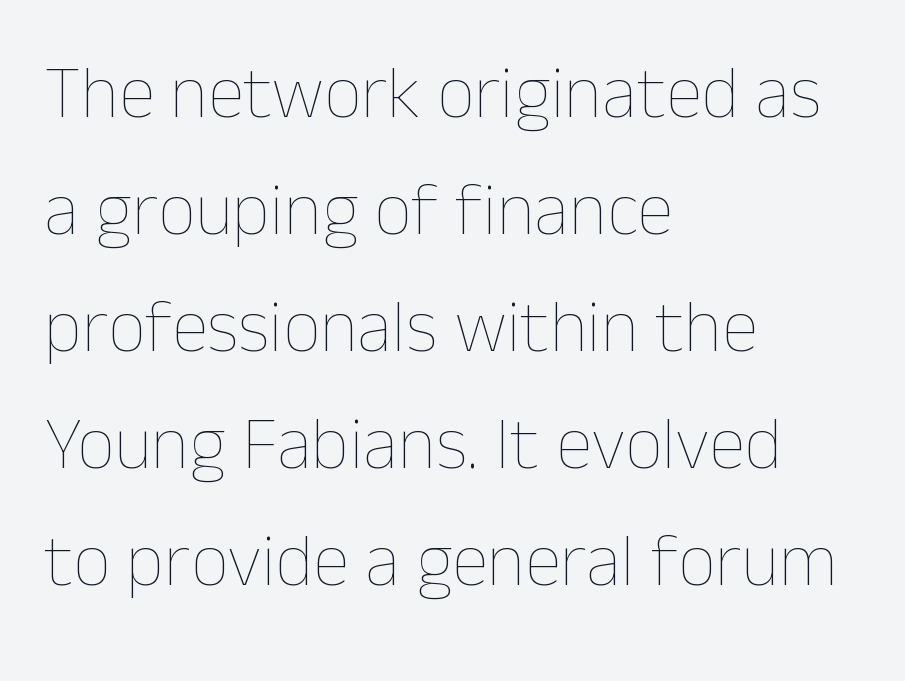
{"italic": "no", "bold": "no", "weight": "thin", "width": "normal", "stroke_contrast": "low", "x_height": "medium", "monospaced": "no", "underline": "no", "align": "left", "line_spacing": "normal", "line_spacing_ratio": 1.58, "letter_spacing": "normal", "letter_spacing_em": 0.0, "glyph_px": 74}
